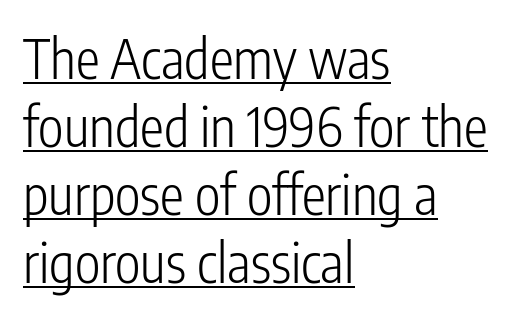
Q: Is the text bold? A: No.
Q: Is the text italic (slanted)? A: No, it is upright.
Q: Is the typeface a serif or a sans-serif typeface? A: Sans-serif.
Q: Is the text underlined? A: Yes.
Q: How is the paragraph aligned? A: Left-aligned.
Q: Is the spacing between letters normal or unusually wide? A: Normal.
Q: Is the spacing between lines tight, normal or loose? A: Normal.
Q: Width (condensed, normal, or wide)? A: Condensed.
Q: Stroke contrast? A: Low.
Q: x-height? A: Medium.
Q: Monospaced? A: No.
